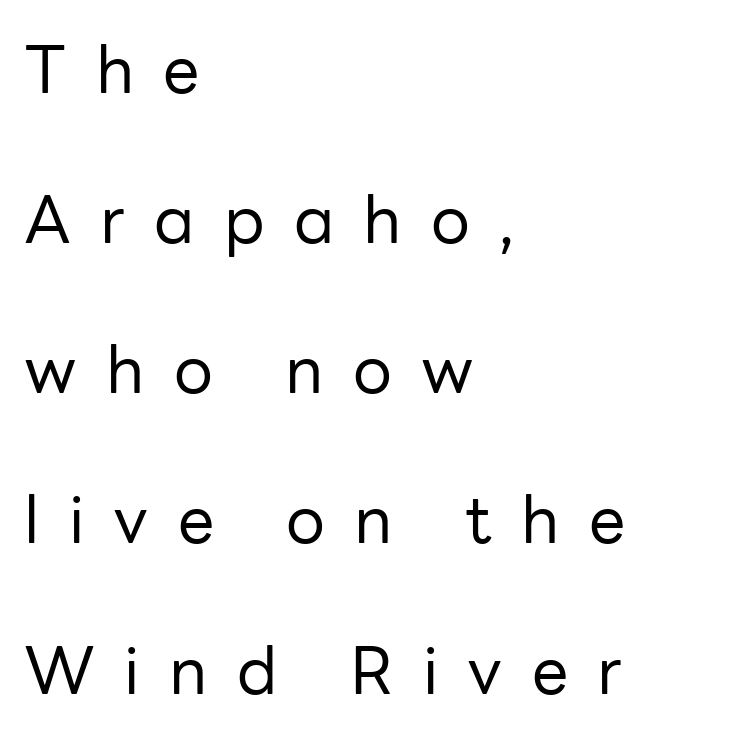
{"serif": "no", "italic": "no", "bold": "no", "weight": "regular", "width": "normal", "stroke_contrast": "low", "x_height": "medium", "monospaced": "no", "underline": "no", "align": "left", "line_spacing": "loose", "line_spacing_ratio": 2.31, "letter_spacing": "wide", "letter_spacing_em": 0.45, "glyph_px": 65}
